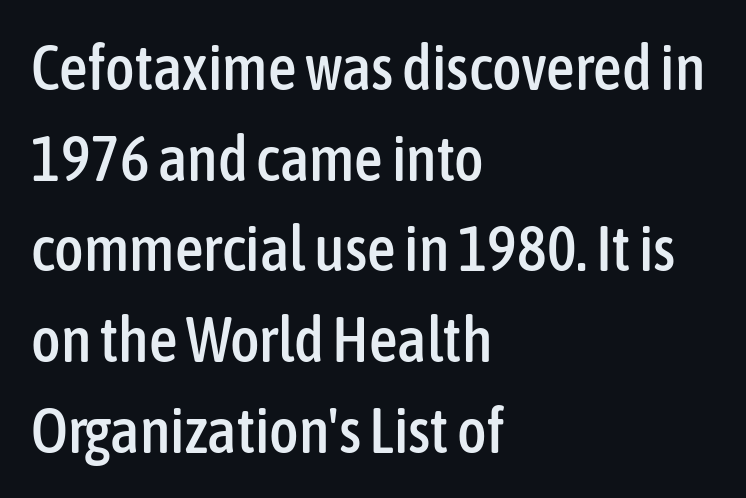
Q: Is the text italic (slanted)? A: No, it is upright.
Q: Is the typeface a serif or a sans-serif typeface? A: Sans-serif.
Q: Is the text underlined? A: No.
Q: How is the paragraph aligned? A: Left-aligned.
Q: Is the spacing between letters normal or unusually wide? A: Normal.
Q: Is the spacing between lines tight, normal or loose? A: Normal.
Q: Width (condensed, normal, or wide)? A: Condensed.
Q: Stroke contrast? A: Low.
Q: x-height? A: Medium.
Q: Monospaced? A: No.
